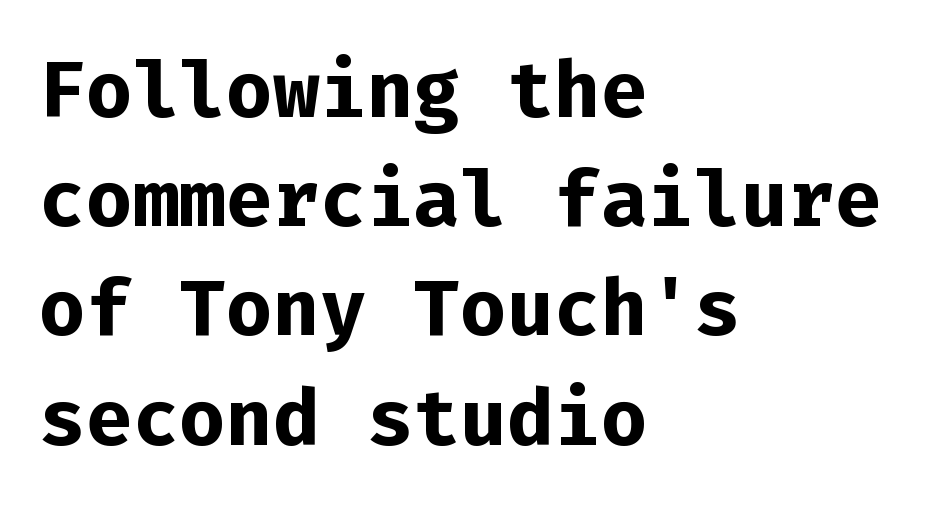
Q: Is the text bold? A: Yes.
Q: Is the text italic (slanted)? A: No, it is upright.
Q: Is the typeface a serif or a sans-serif typeface? A: Sans-serif.
Q: Is the text underlined? A: No.
Q: How is the paragraph aligned? A: Left-aligned.
Q: Is the spacing between letters normal or unusually wide? A: Normal.
Q: Is the spacing between lines tight, normal or loose? A: Normal.
Q: Width (condensed, normal, or wide)? A: Normal.
Q: Stroke contrast? A: Low.
Q: x-height? A: Medium.
Q: Monospaced? A: Yes.
